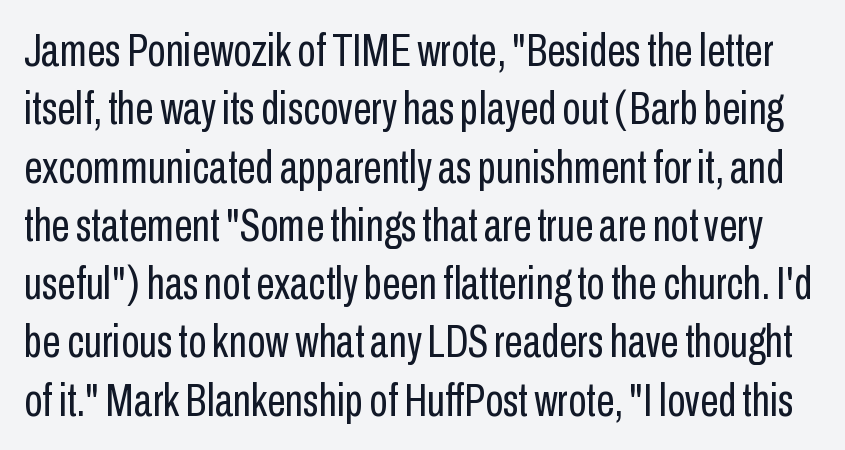
{"serif": "no", "italic": "no", "bold": "no", "weight": "regular", "width": "condensed", "stroke_contrast": "low", "x_height": "medium", "monospaced": "no", "underline": "no", "line_spacing_ratio": 1.24, "letter_spacing": "normal", "letter_spacing_em": 0.0, "glyph_px": 47}
